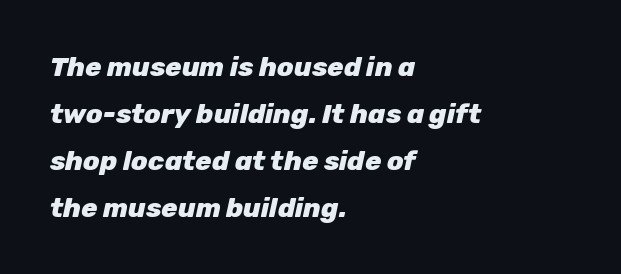
{"italic": "yes", "lean": "right", "slant_degrees": 12, "bold": "yes", "underline": "no", "align": "left", "line_spacing_ratio": 1.74, "letter_spacing": "normal", "letter_spacing_em": 0.0, "glyph_px": 27}
